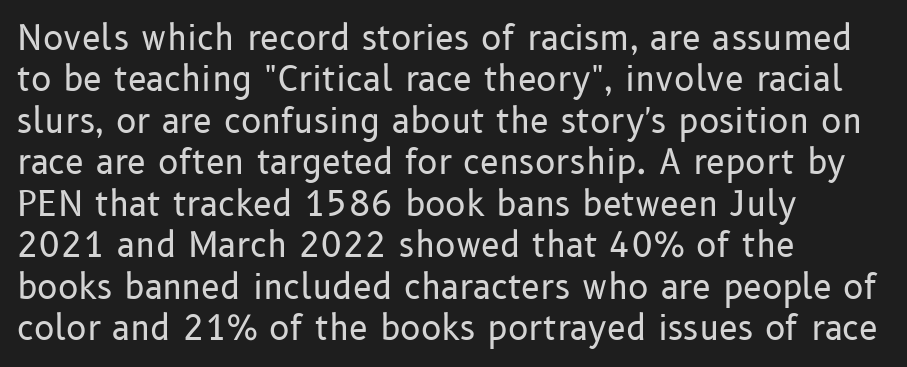
Heaviness? Minimal to ordinary, like unemphasized prose. Grotesque or geometric, the face here clearly has no serifs. Is there any slant? The stems are plumb. The glyphs are unaccompanied by any horizontal stroke below them. A typesetter would call this zero additional tracking.
